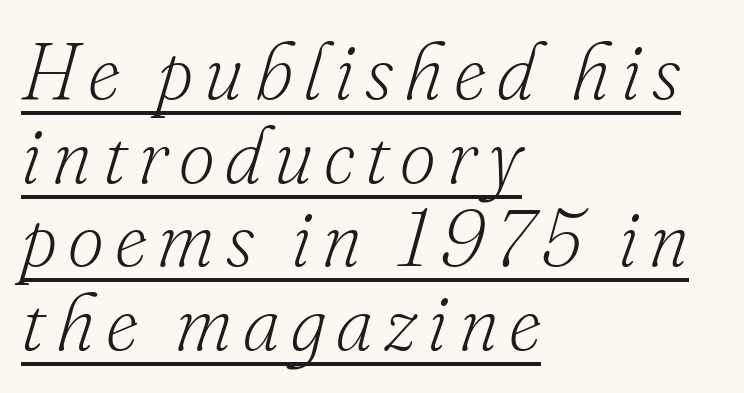
Q: Is the text bold? A: No.
Q: Is the text italic (slanted)? A: Yes, it leans right by about 16 degrees.
Q: Is the typeface a serif or a sans-serif typeface? A: Serif.
Q: Is the text underlined? A: Yes.
Q: How is the paragraph aligned? A: Left-aligned.
Q: Is the spacing between lines tight, normal or loose? A: Tight.
Q: Width (condensed, normal, or wide)? A: Normal.
Q: Stroke contrast? A: Low.
Q: x-height? A: Small.
Q: Monospaced? A: No.
